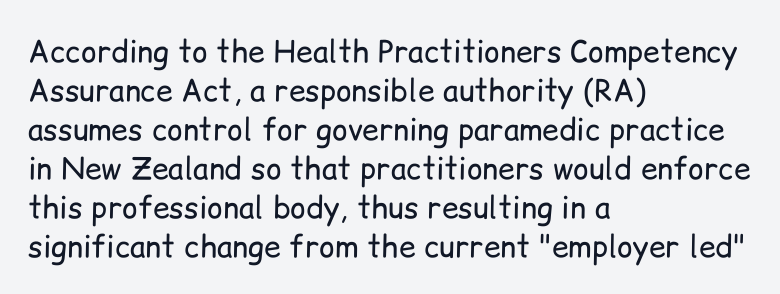
Q: Is the text bold? A: No.
Q: Is the text italic (slanted)? A: No, it is upright.
Q: Is the typeface a serif or a sans-serif typeface? A: Sans-serif.
Q: Is the text underlined? A: No.
Q: How is the paragraph aligned? A: Left-aligned.
Q: Is the spacing between letters normal or unusually wide? A: Normal.
Q: Is the spacing between lines tight, normal or loose? A: Normal.
Q: Width (condensed, normal, or wide)? A: Normal.
Q: Stroke contrast? A: Low.
Q: x-height? A: Medium.
Q: Monospaced? A: No.
